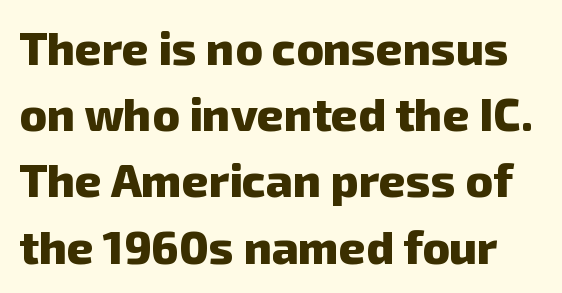
{"serif": "no", "bold": "yes", "weight": "heavy", "width": "normal", "stroke_contrast": "low", "x_height": "medium", "monospaced": "no", "underline": "no", "line_spacing": "normal", "line_spacing_ratio": 1.44, "letter_spacing": "normal", "letter_spacing_em": 0.0, "glyph_px": 46}
